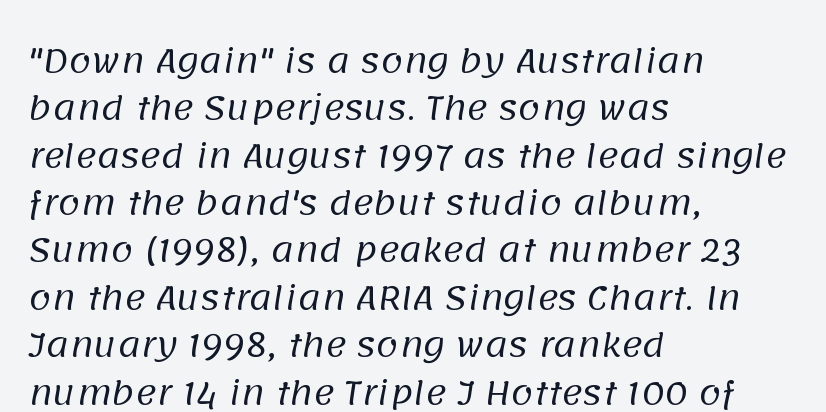
The image shows 32 px regular-weight sans-serif type; set left-aligned, normal line spacing (1.48x), normal letter spacing, not underlined; low stroke contrast and a large x-height.
